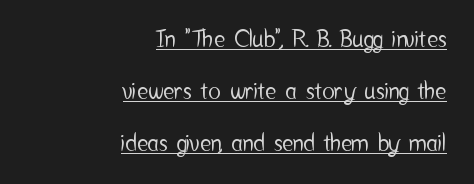
{"italic": "no", "underline": "yes", "align": "right", "line_spacing": "loose", "line_spacing_ratio": 2.26, "letter_spacing": "normal", "letter_spacing_em": 0.0, "glyph_px": 23}
